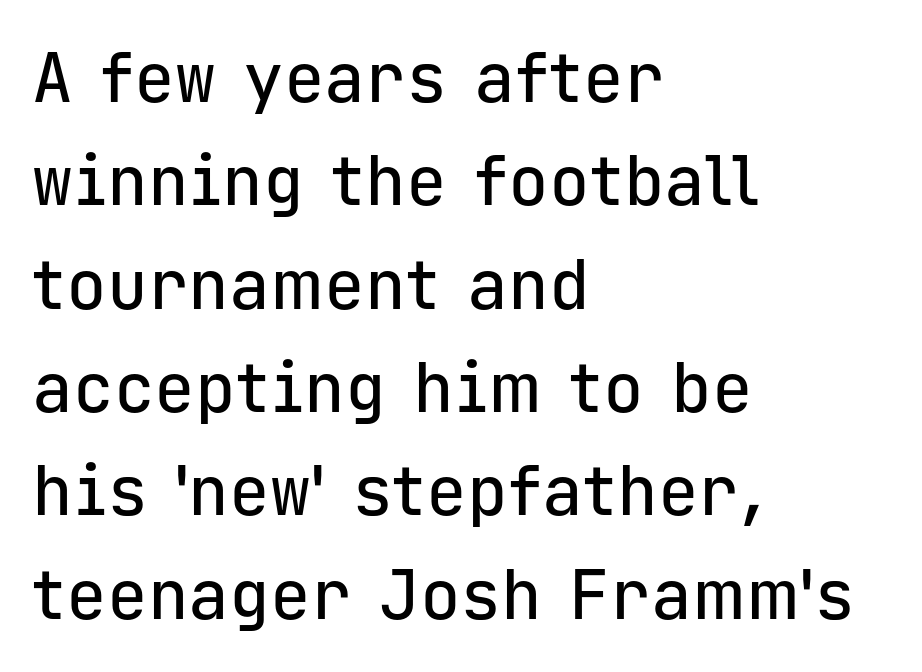
The typesetter chose a ragged-right arrangement here. Glance below the letters and you will spot only blank space. In terms of letterspacing, this is plain default setting. Grotesque or geometric, the face here clearly has no serifs. Here the designer chose a console-style face with uniform glyph widths.
